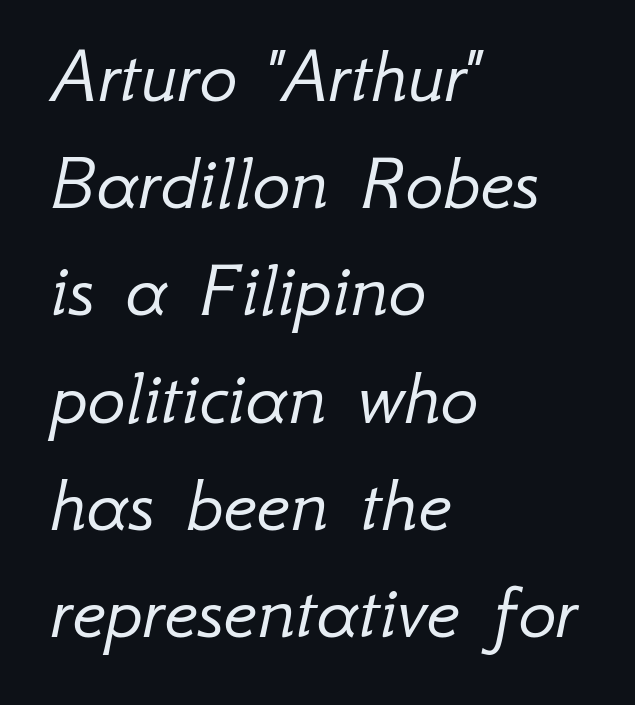
The image shows 80 px light type, italic (leaning right); set left-aligned, normal line spacing (1.34x), normal letter spacing, not underlined; low stroke contrast and a small x-height.
